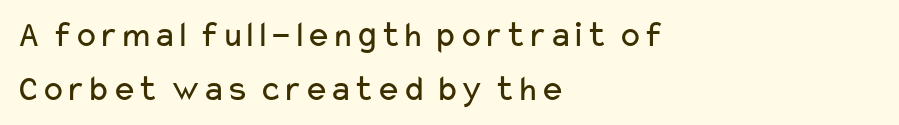
The image shows 37 px regular-weight, wide sans-serif type, upright; set left-aligned, normal line spacing (1.46x), normal letter spacing, not underlined; low stroke contrast and a medium x-height.
